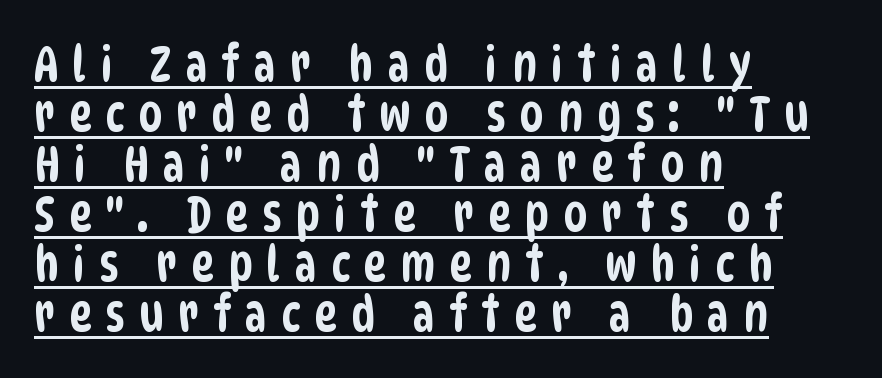
Like a heading marked for emphasis, these lines bear an underscore. Here the designer chose a conventional face with non-uniform glyph widths. Letter spacing: wide. Reading down the block, your eye returns to a fixed left position each line. The rendering shows plain stroke endings on the letterforms — a sans-serif design.
